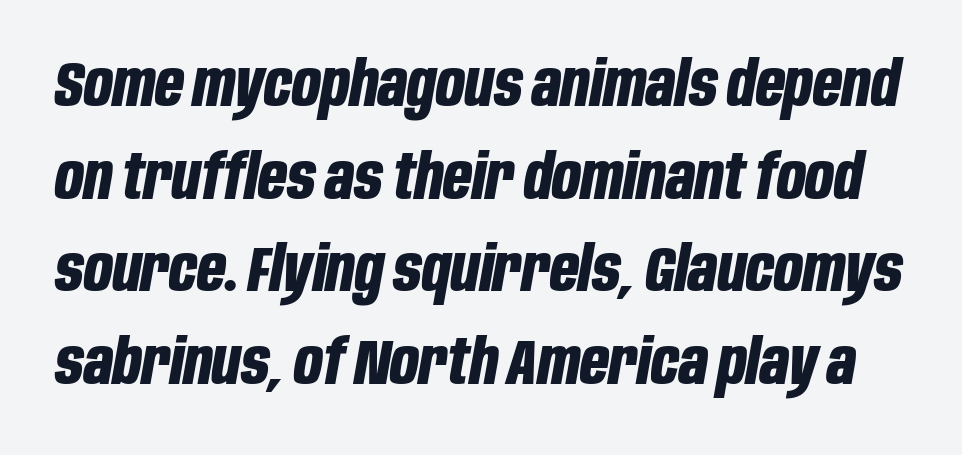
{"italic": "yes", "lean": "right", "slant_degrees": 10, "bold": "yes", "weight": "bold", "width": "condensed", "stroke_contrast": "low", "x_height": "large", "monospaced": "no", "underline": "no", "line_spacing": "normal", "line_spacing_ratio": 1.47, "letter_spacing": "normal", "letter_spacing_em": 0.0, "glyph_px": 63}
